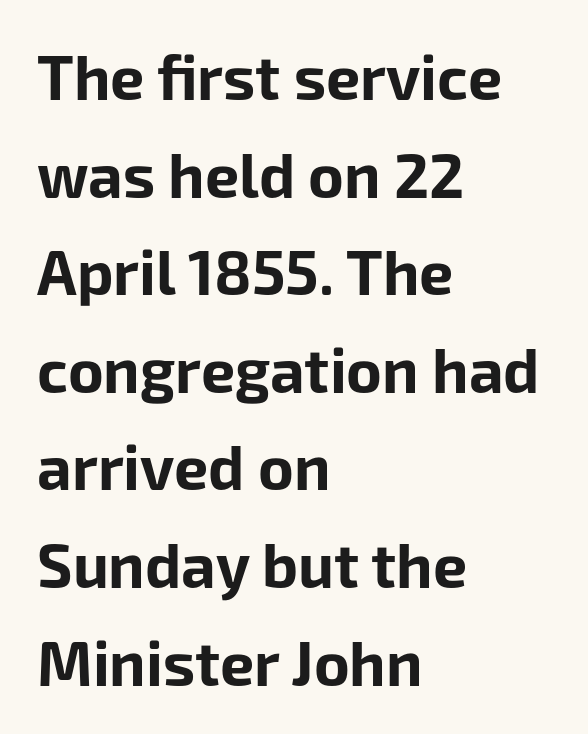
The image shows 61 px bold sans-serif type, upright; set left-aligned, normal line spacing (1.6x), normal letter spacing, not underlined; low stroke contrast and a medium x-height.
